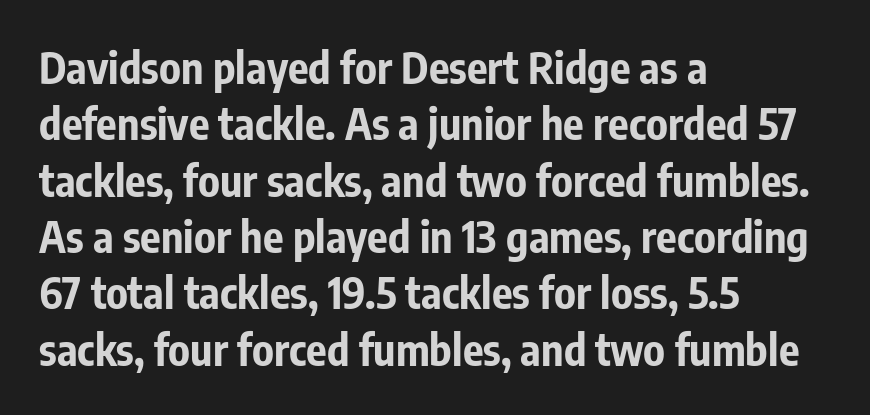
The image shows 43 px bold, condensed sans-serif type, upright; set left-aligned, normal line spacing (1.31x), normal letter spacing, not underlined; low stroke contrast and a medium x-height.
